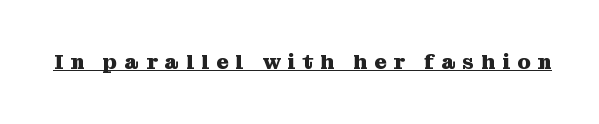
Q: Is the text bold? A: Yes.
Q: Is the text italic (slanted)? A: No, it is upright.
Q: Is the text underlined? A: Yes.
Q: Is the spacing between letters normal or unusually wide? A: Unusually wide.
